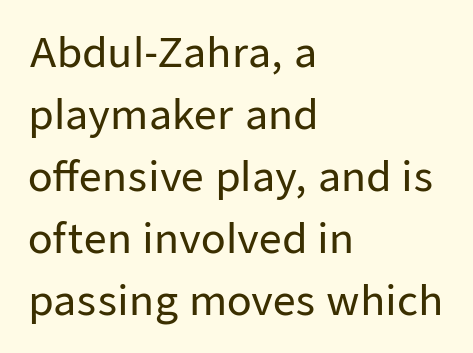
The font family rendered here belongs to the sans-serif group. Do the characters align in a grid? No, the font is proportional. The lines in this sample share a left origin and differ only in where they stop. These lines keep a tight, regular rhythm from letter to letter. Nope, not italic — everything's standing straight.
